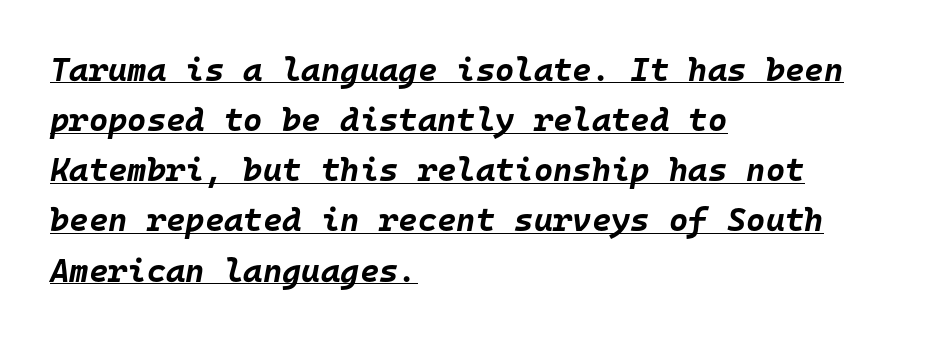
The image shows 33 px bold type, italic (leaning right), monospaced; set left-aligned, normal line spacing (1.52x), normal letter spacing, underlined; low stroke contrast and a large x-height.
